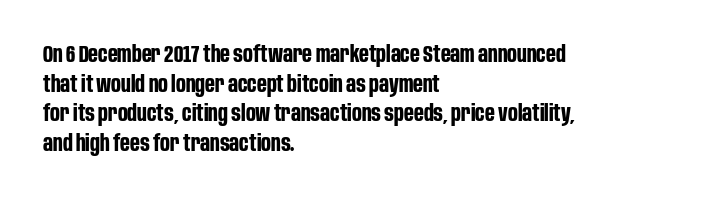
Q: Is the text bold? A: Yes.
Q: Is the text italic (slanted)? A: No, it is upright.
Q: Is the text underlined? A: No.
Q: How is the paragraph aligned? A: Left-aligned.
Q: Is the spacing between letters normal or unusually wide? A: Normal.
Q: Is the spacing between lines tight, normal or loose? A: Normal.
